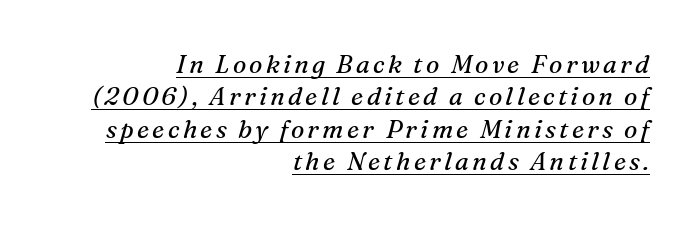
Q: Is the text bold? A: No.
Q: Is the text italic (slanted)? A: Yes, it leans right by about 16 degrees.
Q: Is the text underlined? A: Yes.
Q: How is the paragraph aligned? A: Right-aligned.
Q: Is the spacing between lines tight, normal or loose? A: Normal.
